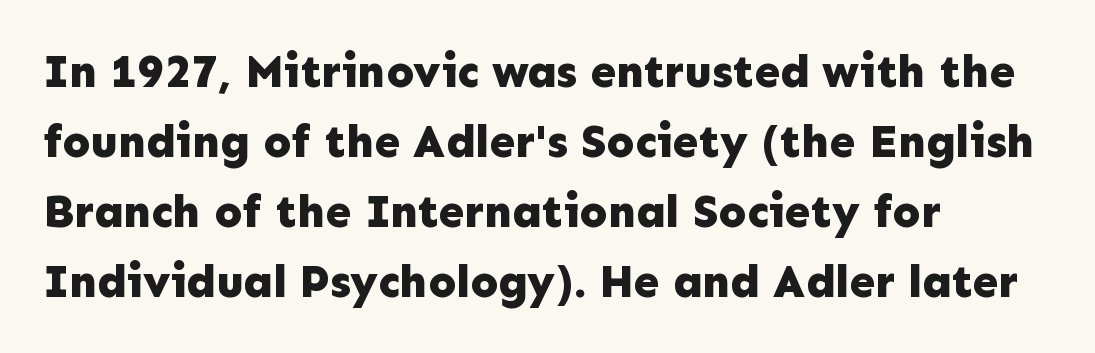
Words appear dense and cohesive because spacing is normal. Plain, unruled lines of type. Alignment: flush left. Heft: maximum for text — a bold. The block of text has a typical density, with ordinary space between rows. Think of a printed novel: that variable character pitch is what you see here.
